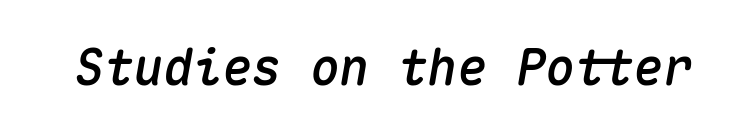
The image shows 49 px text type, italic (leaning right), monospaced; set normal letter spacing, not underlined; medium stroke contrast and a medium x-height.
